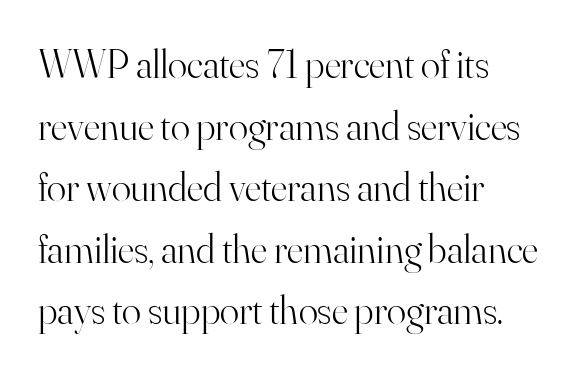
Q: Is the text bold? A: No.
Q: Is the text italic (slanted)? A: No, it is upright.
Q: Is the typeface a serif or a sans-serif typeface? A: Serif.
Q: Is the text underlined? A: No.
Q: How is the paragraph aligned? A: Left-aligned.
Q: Is the spacing between letters normal or unusually wide? A: Normal.
Q: Is the spacing between lines tight, normal or loose? A: Normal.
Q: Width (condensed, normal, or wide)? A: Normal.
Q: Stroke contrast? A: High.
Q: x-height? A: Small.
Q: Monospaced? A: No.
